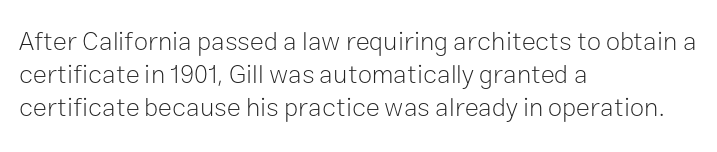
The image shows 26 px text type, upright; set left-aligned, normal line spacing (1.27x), normal letter spacing, not underlined.
